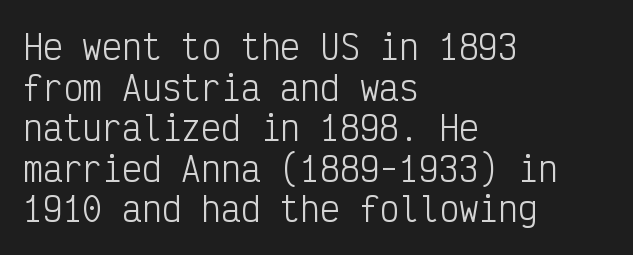
{"serif": "no", "italic": "no", "bold": "no", "weight": "light", "width": "condensed", "stroke_contrast": "low", "x_height": "medium", "monospaced": "yes", "underline": "no", "align": "left", "line_spacing_ratio": 1.23, "letter_spacing": "normal", "letter_spacing_em": 0.0, "glyph_px": 33}
